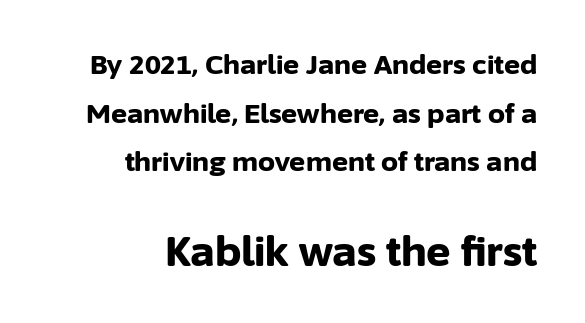
{"serif": "no", "italic": "no", "bold": "yes", "weight": "bold", "width": "normal", "stroke_contrast": "low", "x_height": "medium", "monospaced": "no", "underline": "no", "align": "right", "line_spacing_ratio": 1.8, "letter_spacing": "normal", "letter_spacing_em": 0.0, "larger_block": "second", "size_ratio": 1.52, "glyph_px": 41}
